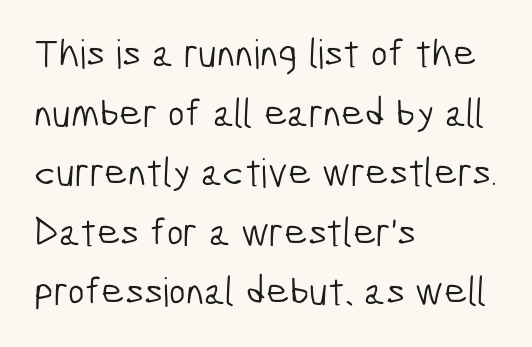
If you drew a ruler down the left edge, every line would touch it. The typeface chosen for these lines omits serifs. A typesetter would call this proportional, since set widths differ per character. Interline gaps are of average width in this sample.
